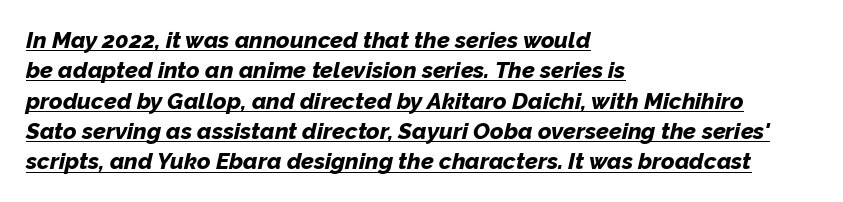
Q: Is the text bold? A: Yes.
Q: Is the text italic (slanted)? A: Yes, it leans right by about 12 degrees.
Q: Is the text underlined? A: Yes.
Q: How is the paragraph aligned? A: Left-aligned.
Q: Is the spacing between letters normal or unusually wide? A: Normal.
Q: Is the spacing between lines tight, normal or loose? A: Normal.
